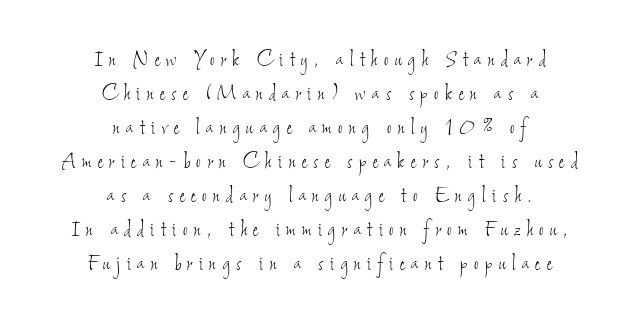
{"bold": "no", "underline": "no", "align": "center", "line_spacing": "normal", "line_spacing_ratio": 1.36, "letter_spacing": "wide", "letter_spacing_em": 0.26, "glyph_px": 25}
